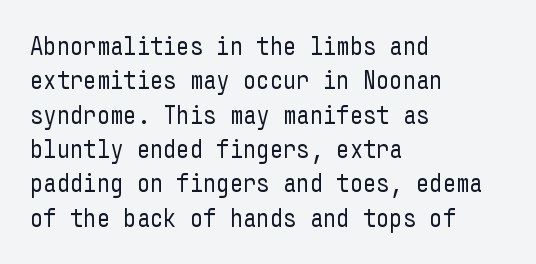
The image shows 26 px text type, upright; set left-aligned, normal line spacing (1.32x), normal letter spacing, not underlined.
